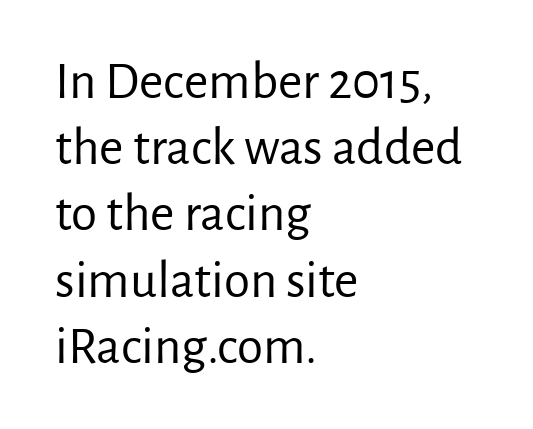
Q: Is the text bold? A: No.
Q: Is the text italic (slanted)? A: No, it is upright.
Q: Is the typeface a serif or a sans-serif typeface? A: Sans-serif.
Q: Is the text underlined? A: No.
Q: How is the paragraph aligned? A: Left-aligned.
Q: Is the spacing between letters normal or unusually wide? A: Normal.
Q: Is the spacing between lines tight, normal or loose? A: Normal.
Q: Width (condensed, normal, or wide)? A: Normal.
Q: Stroke contrast? A: Low.
Q: x-height? A: Medium.
Q: Monospaced? A: No.
